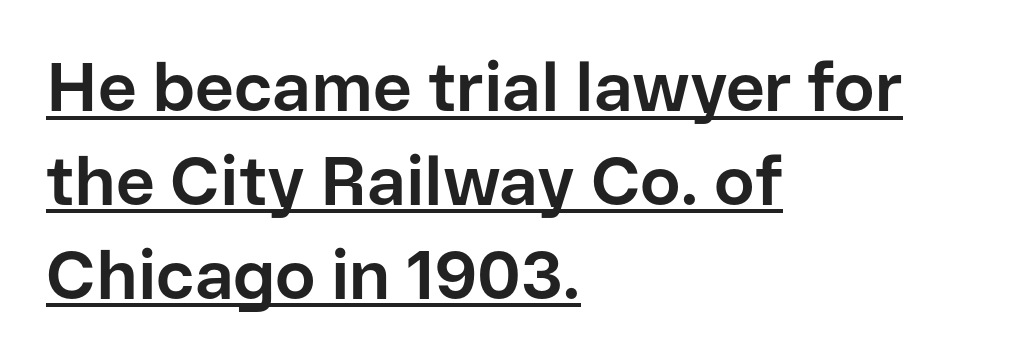
The image shows 68 px bold sans-serif type, upright; set left-aligned, normal line spacing (1.38x), normal letter spacing, underlined; low stroke contrast and a medium x-height.
